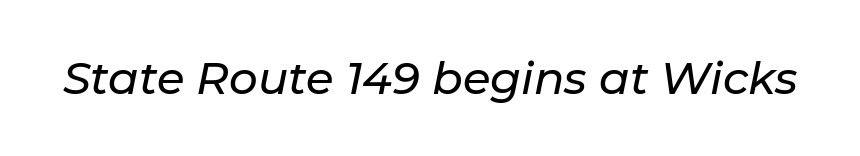
{"italic": "yes", "lean": "right", "slant_degrees": 11, "width": "normal", "stroke_contrast": "low", "x_height": "medium", "monospaced": "no", "underline": "no", "letter_spacing": "normal", "letter_spacing_em": 0.0, "glyph_px": 45}
